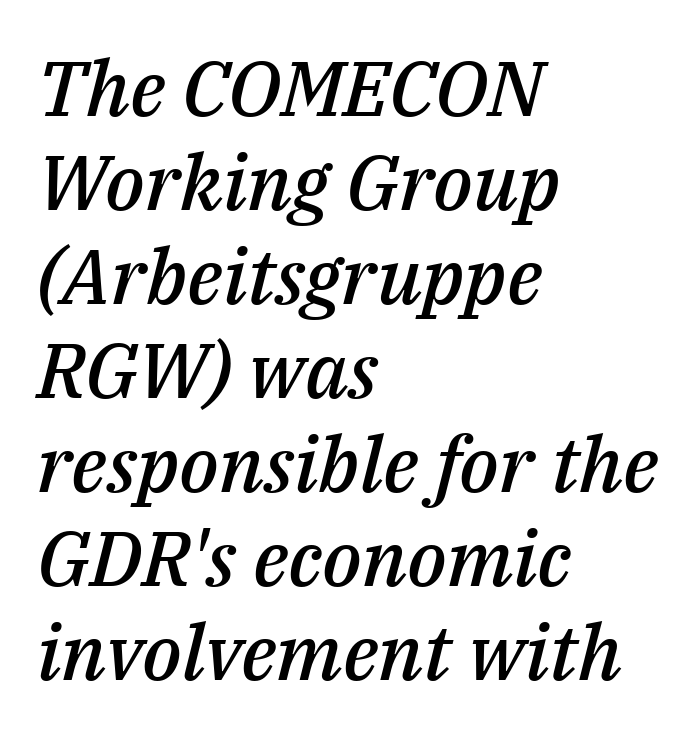
The image shows 77 px semibold type, italic (leaning right); set left-aligned, line spacing 1.22x, normal letter spacing, not underlined; medium stroke contrast and a medium x-height.
